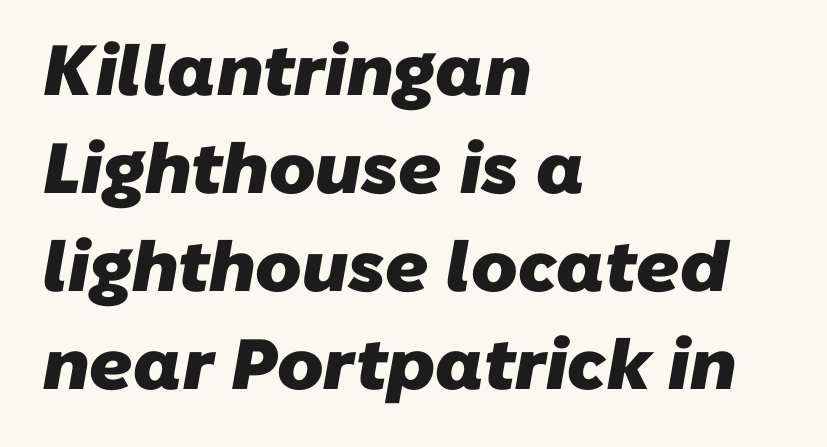
I'd describe the lettering as bold — thick and assertive. Classification — sans serif. Inter-character spacing is left at the font's built-in metrics. The string is rendered with underlining switched off. Proportional: the letters do not fall into vertical columns.
